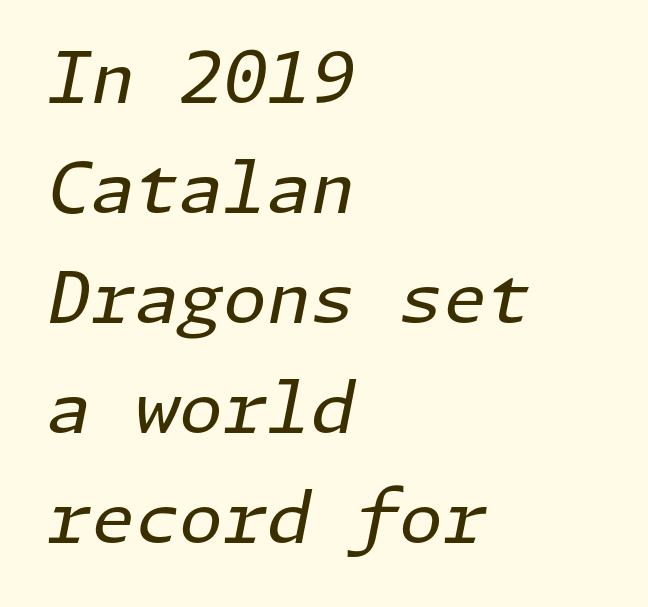
Clear beneath every line of the passage. The lines sit at an ordinary, default distance from one another. Students, note that the glyphs here touch the page at normal intervals. Visually the block forms a straight wall on the left and a jagged coastline on the right. When letters slant like this, we call the style italic.
